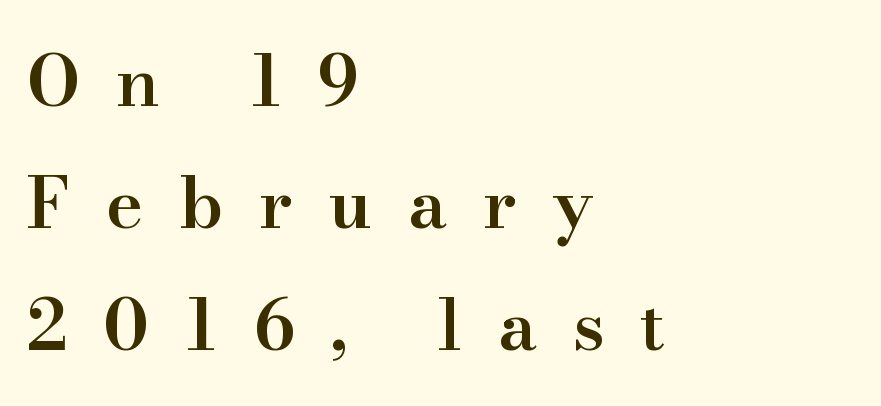
A serif font was chosen for this passage. Quick note: not italic, upright. A clean baseline with only descenders dipping below it. Spacing verdict: proportional, widths tailored to each character. Honestly, the letter spacing is so wide it's the main thing you notice.
